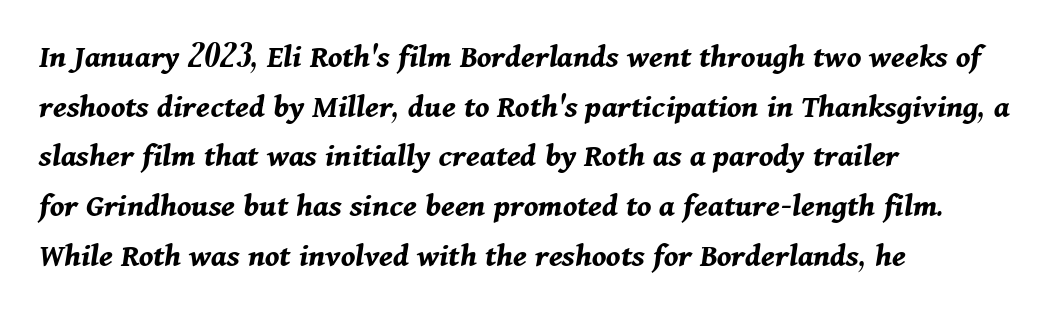
Q: Is the text bold? A: Yes.
Q: Is the text italic (slanted)? A: Yes, it leans right by about 11 degrees.
Q: Is the text underlined? A: No.
Q: How is the paragraph aligned? A: Left-aligned.
Q: Is the spacing between letters normal or unusually wide? A: Normal.
Q: Is the spacing between lines tight, normal or loose? A: Normal.
Q: Width (condensed, normal, or wide)? A: Normal.
Q: Stroke contrast? A: Medium.
Q: x-height? A: Medium.
Q: Monospaced? A: No.
